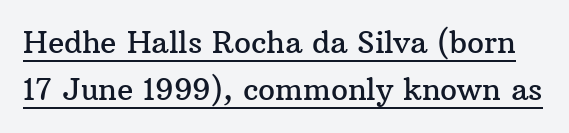
{"serif": "yes", "italic": "no", "width": "normal", "stroke_contrast": "medium", "x_height": "medium", "monospaced": "no", "underline": "yes", "line_spacing": "normal", "line_spacing_ratio": 1.58, "letter_spacing": "normal", "letter_spacing_em": 0.0, "glyph_px": 30}
